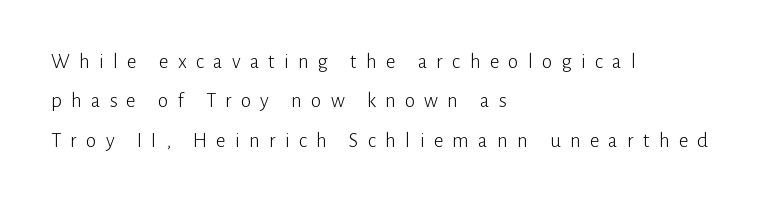
The image shows 21 px text type, upright; set left-aligned, line spacing 1.88x, unusually wide letter spacing (+0.44 em), not underlined.
